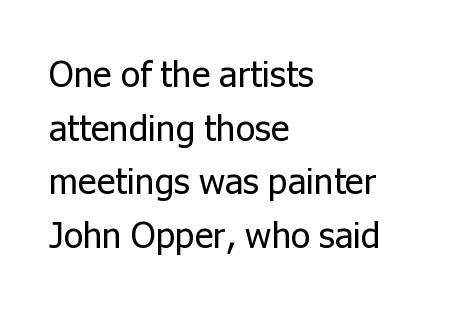
The image shows 36 px regular-weight sans-serif type, upright; set left-aligned, normal line spacing (1.49x), normal letter spacing, not underlined; low stroke contrast and a medium x-height.
